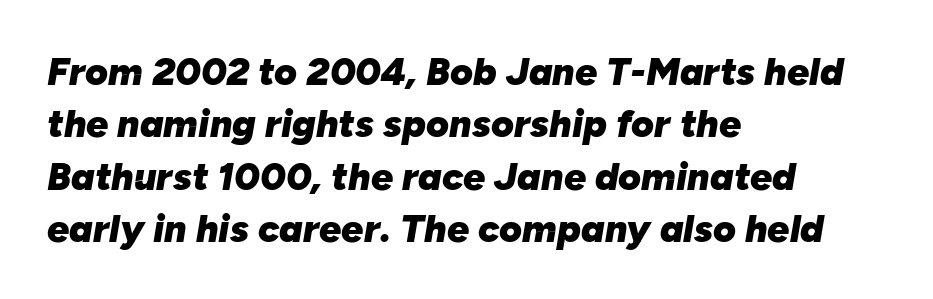
{"italic": "yes", "lean": "right", "slant_degrees": 10, "bold": "yes", "weight": "heavy", "width": "normal", "stroke_contrast": "low", "x_height": "medium", "monospaced": "no", "underline": "no", "align": "left", "line_spacing": "normal", "line_spacing_ratio": 1.34, "letter_spacing": "normal", "letter_spacing_em": 0.0, "glyph_px": 39}
